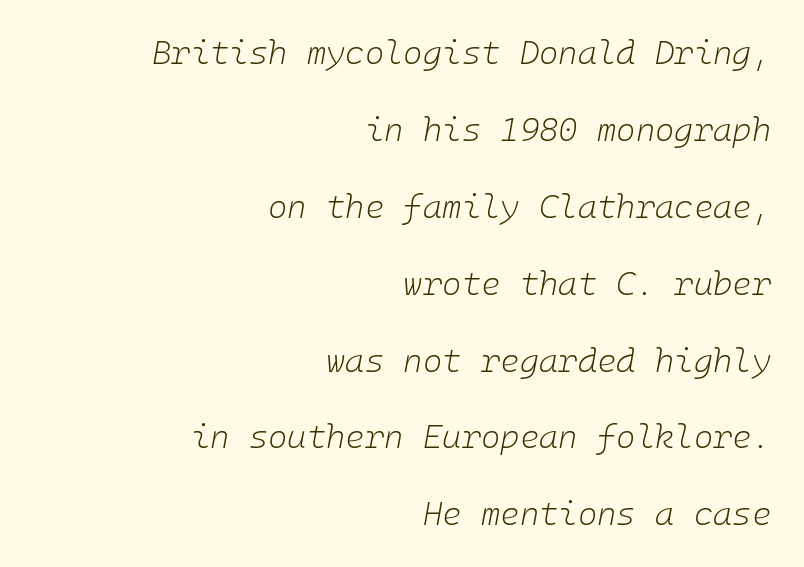
Honestly, the letter spacing is just normal — you wouldn't notice it. These glyphs show unthickened strokes, regular width or finer. Summary of vertical rhythm: relaxed, with wide interline spacing. An italicized treatment has been applied to the whole sample.
